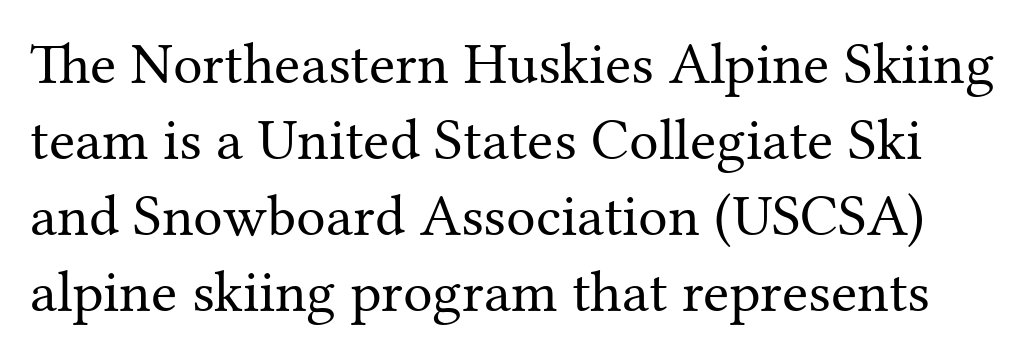
{"serif": "yes", "italic": "no", "bold": "no", "weight": "regular", "width": "normal", "stroke_contrast": "medium", "x_height": "medium", "monospaced": "no", "underline": "no", "line_spacing": "normal", "line_spacing_ratio": 1.29, "letter_spacing": "normal", "letter_spacing_em": 0.0, "glyph_px": 59}
